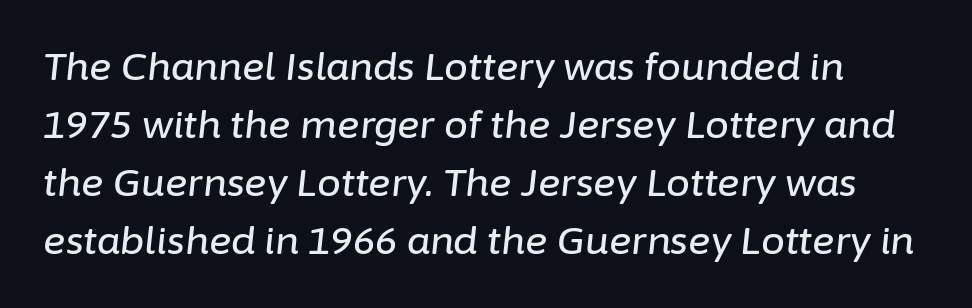
{"italic": "yes", "lean": "right", "slant_degrees": 6, "width": "normal", "stroke_contrast": "low", "x_height": "medium", "monospaced": "no", "underline": "no", "line_spacing": "normal", "line_spacing_ratio": 1.53, "letter_spacing": "normal", "letter_spacing_em": 0.0, "glyph_px": 38}
